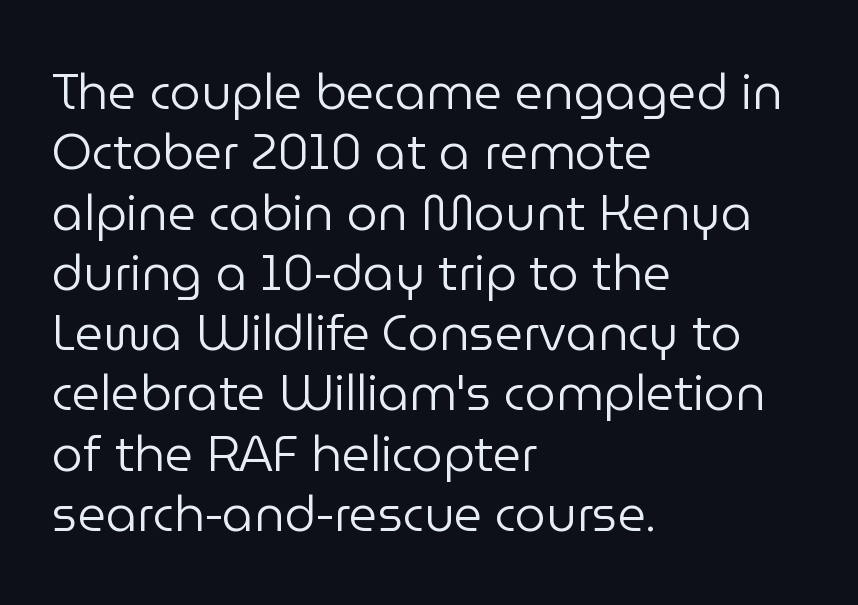
{"serif": "no", "italic": "no", "bold": "no", "weight": "regular", "width": "normal", "stroke_contrast": "low", "x_height": "medium", "monospaced": "no", "underline": "no", "align": "left", "line_spacing_ratio": 1.23, "letter_spacing": "normal", "letter_spacing_em": 0.0, "glyph_px": 49}
